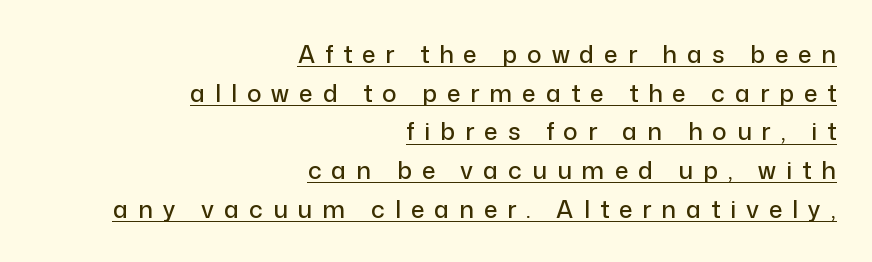
The image shows 24 px text type, upright; set right-aligned, normal line spacing (1.61x), unusually wide letter spacing (+0.42 em), underlined.
